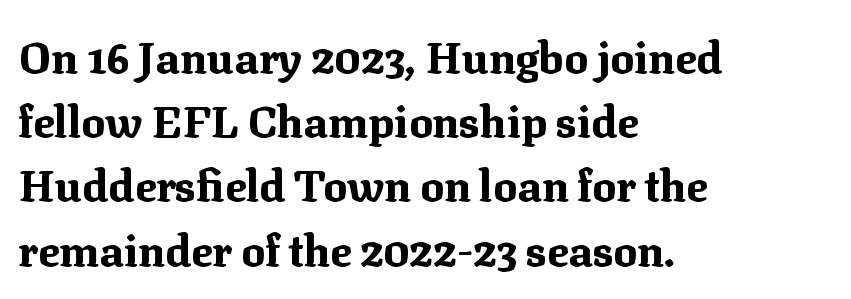
Q: Is the text bold? A: Yes.
Q: Is the text italic (slanted)? A: No, it is upright.
Q: Is the typeface a serif or a sans-serif typeface? A: Serif.
Q: Is the text underlined? A: No.
Q: How is the paragraph aligned? A: Left-aligned.
Q: Is the spacing between letters normal or unusually wide? A: Normal.
Q: Is the spacing between lines tight, normal or loose? A: Normal.
Q: Width (condensed, normal, or wide)? A: Normal.
Q: Stroke contrast? A: Medium.
Q: x-height? A: Medium.
Q: Monospaced? A: No.
